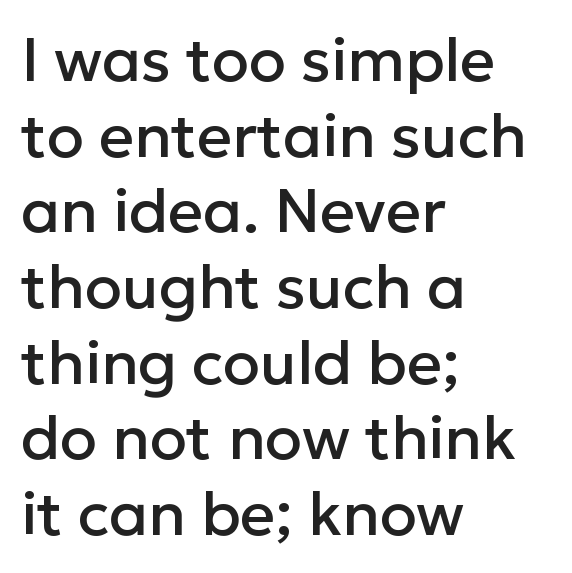
The image shows 61 px sans-serif type, upright; set left-aligned, line spacing 1.24x, normal letter spacing, not underlined; low stroke contrast and a medium x-height.
